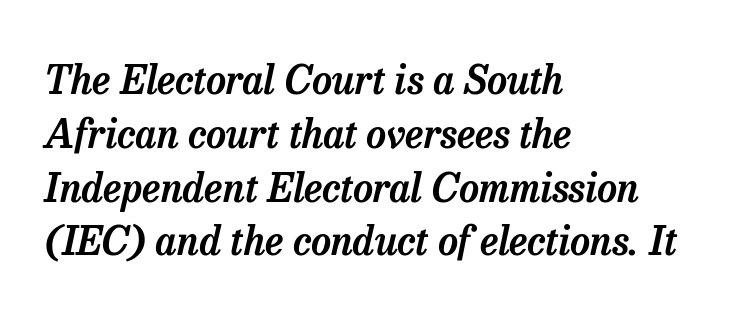
The rows are spaced the way most documents space them. Horizontal alignment here is leftward, the default for most running prose. Does extra space separate the letters? No, they use regular spacing. In terms of posture, this sample is oblique.
